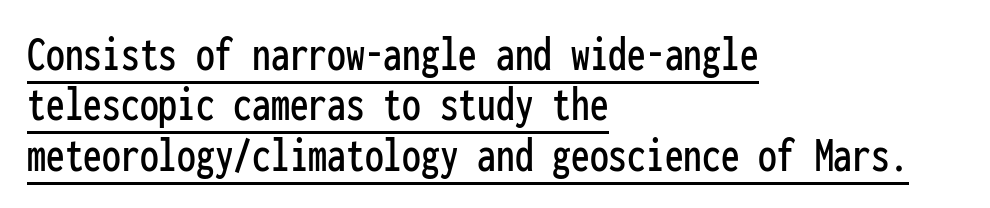
Characters follow at the spacing the type designer built in. Type style note: lacks serifs. Is there an underline? Yes — a line sits under the letters. Students, observe: this is what under-led, compact text looks like. Caption: multi-line text, flush left, ragged right.
